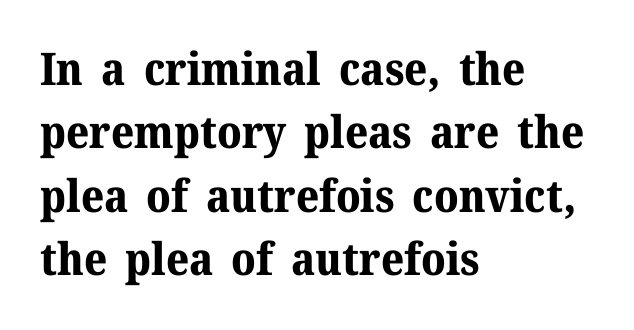
Q: Is the text bold? A: Yes.
Q: Is the text italic (slanted)? A: No, it is upright.
Q: Is the typeface a serif or a sans-serif typeface? A: Serif.
Q: Is the text underlined? A: No.
Q: How is the paragraph aligned? A: Left-aligned.
Q: Is the spacing between letters normal or unusually wide? A: Normal.
Q: Is the spacing between lines tight, normal or loose? A: Normal.
Q: Width (condensed, normal, or wide)? A: Normal.
Q: Stroke contrast? A: Medium.
Q: x-height? A: Medium.
Q: Monospaced? A: No.
